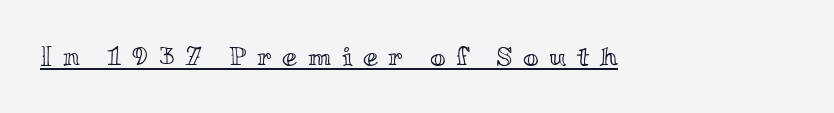
The image shows 27 px text type, upright; set unusually wide letter spacing (+0.39 em), underlined.
